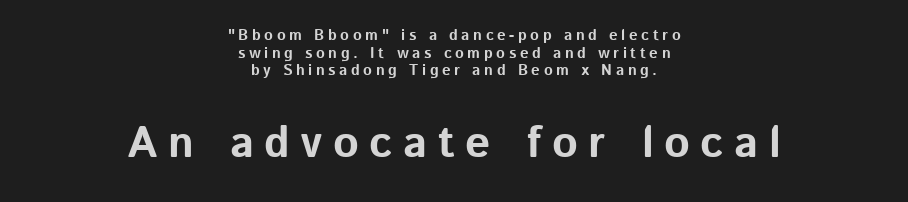
The image shows 44 px bold sans-serif type, upright; set centered, line spacing 1.18x, unusually wide letter spacing (+0.24 em), not underlined; the second (bottom) block is 2.93x larger; low stroke contrast and a medium x-height.
